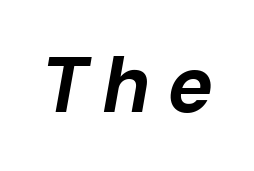
Q: Is the text bold? A: Yes.
Q: Is the text italic (slanted)? A: Yes, it leans right by about 10 degrees.
Q: Is the text underlined? A: No.
Q: Width (condensed, normal, or wide)? A: Normal.
Q: Stroke contrast? A: Low.
Q: x-height? A: Medium.
Q: Monospaced? A: No.
